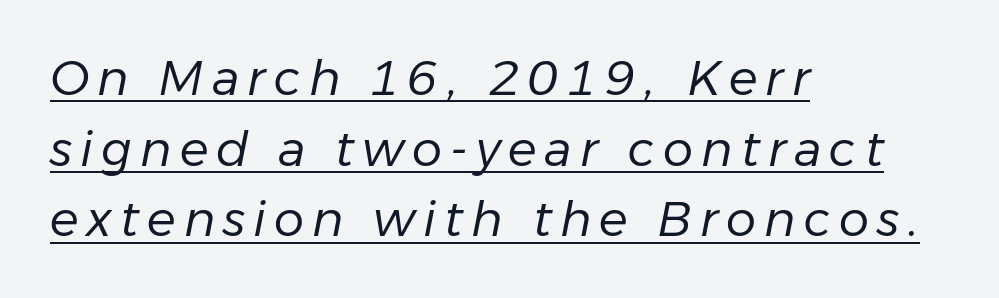
The image shows 48 px regular-weight type, italic (leaning right); set left-aligned, normal line spacing (1.47x), underlined; low stroke contrast and a medium x-height.
